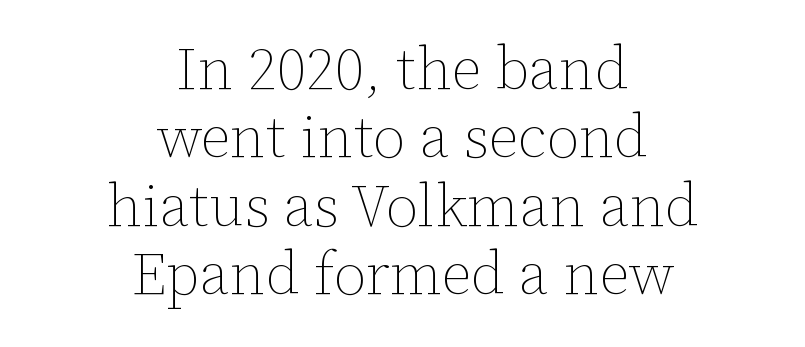
The passage shown is not underscored anywhere. No extra tracking has been applied to these lines. The letters stand straight up with perfectly vertical stems. Nothing heavy about these letters — not bold at all. A typesetter would call this proportional, since set widths differ per character.
